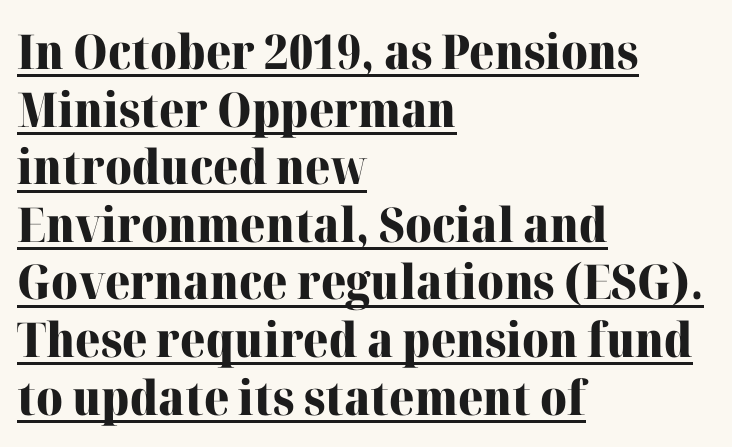
The image shows 48 px heavy serif type, upright; set left-aligned, line spacing 1.2x, normal letter spacing, underlined; high stroke contrast and a medium x-height.
